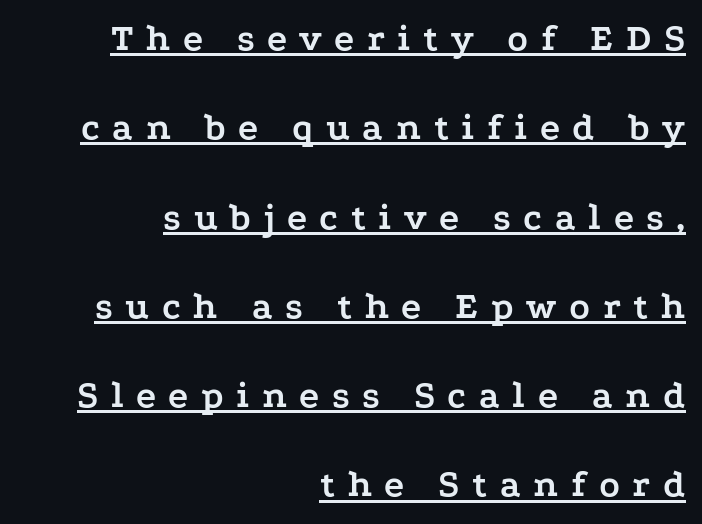
{"serif": "yes", "italic": "no", "bold": "yes", "weight": "semibold", "width": "wide", "stroke_contrast": "low", "x_height": "medium", "monospaced": "no", "underline": "yes", "align": "right", "line_spacing": "loose", "line_spacing_ratio": 2.35, "letter_spacing": "wide", "letter_spacing_em": 0.33, "glyph_px": 38}
